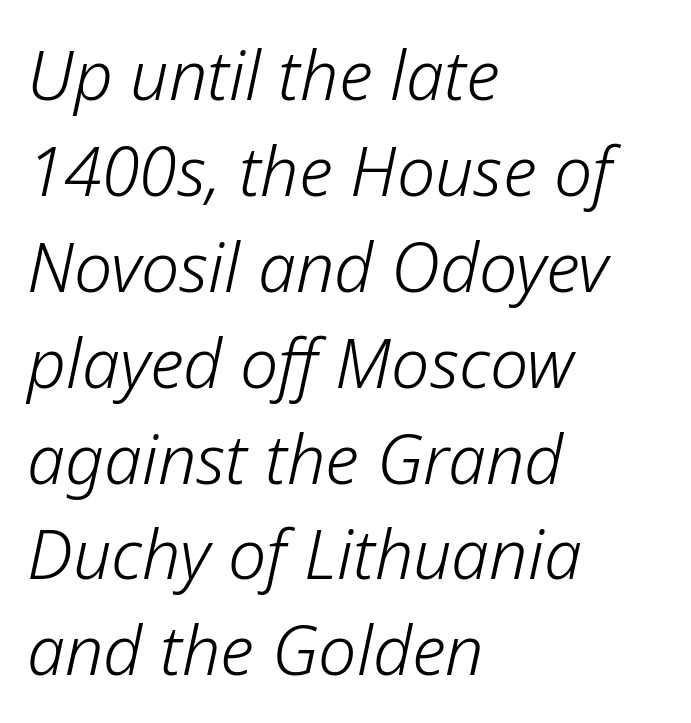
The image shows 68 px light type, italic (leaning right); set left-aligned, normal line spacing (1.41x), normal letter spacing, not underlined; low stroke contrast and a medium x-height.
